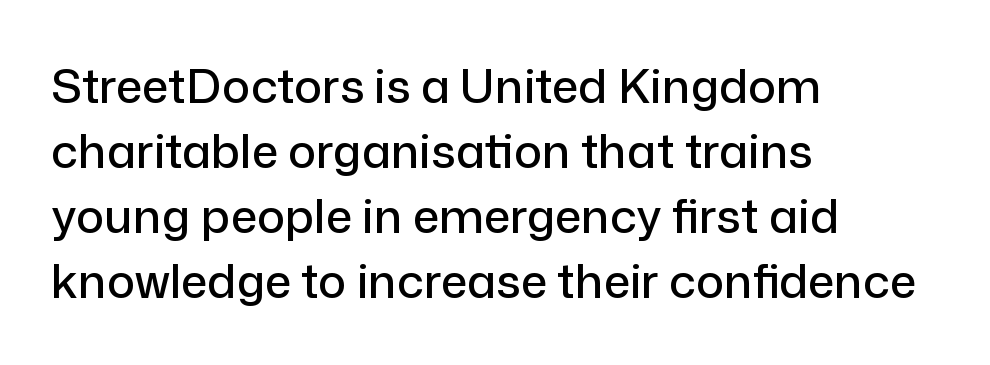
Q: Is the text italic (slanted)? A: No, it is upright.
Q: Is the typeface a serif or a sans-serif typeface? A: Sans-serif.
Q: Is the text underlined? A: No.
Q: How is the paragraph aligned? A: Left-aligned.
Q: Is the spacing between letters normal or unusually wide? A: Normal.
Q: Is the spacing between lines tight, normal or loose? A: Normal.
Q: Width (condensed, normal, or wide)? A: Normal.
Q: Stroke contrast? A: Low.
Q: x-height? A: Medium.
Q: Monospaced? A: No.
